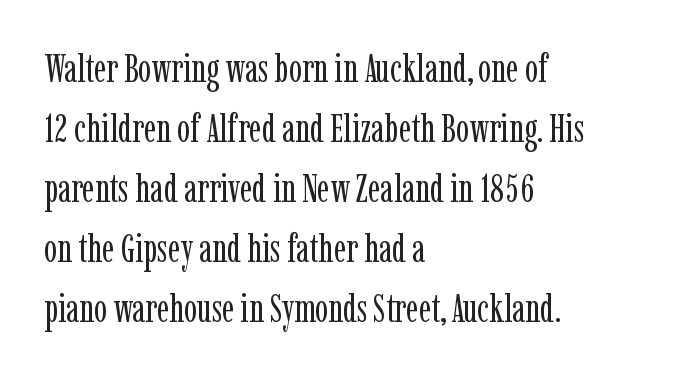
Q: Is the text bold? A: No.
Q: Is the text italic (slanted)? A: No, it is upright.
Q: Is the typeface a serif or a sans-serif typeface? A: Serif.
Q: Is the text underlined? A: No.
Q: How is the paragraph aligned? A: Left-aligned.
Q: Is the spacing between letters normal or unusually wide? A: Normal.
Q: Is the spacing between lines tight, normal or loose? A: Normal.
Q: Width (condensed, normal, or wide)? A: Condensed.
Q: Stroke contrast? A: Low.
Q: x-height? A: Medium.
Q: Monospaced? A: No.
